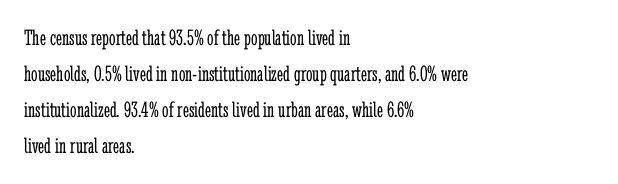
Q: Is the text bold? A: No.
Q: Is the text italic (slanted)? A: No, it is upright.
Q: Is the text underlined? A: No.
Q: How is the paragraph aligned? A: Left-aligned.
Q: Is the spacing between letters normal or unusually wide? A: Normal.
Q: Is the spacing between lines tight, normal or loose? A: Normal.
